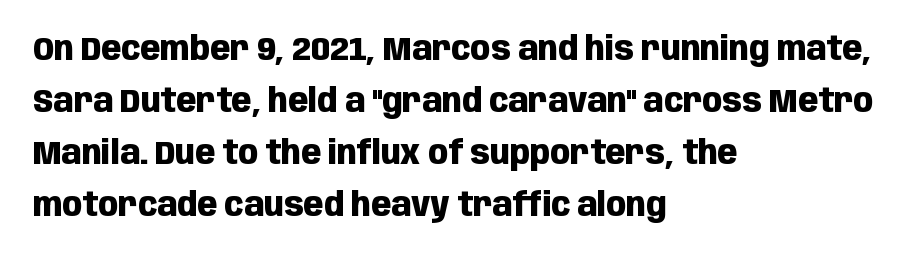
Q: Is the text bold? A: Yes.
Q: Is the text italic (slanted)? A: No, it is upright.
Q: Is the typeface a serif or a sans-serif typeface? A: Sans-serif.
Q: Is the text underlined? A: No.
Q: How is the paragraph aligned? A: Left-aligned.
Q: Is the spacing between letters normal or unusually wide? A: Normal.
Q: Is the spacing between lines tight, normal or loose? A: Normal.
Q: Width (condensed, normal, or wide)? A: Condensed.
Q: Stroke contrast? A: Low.
Q: x-height? A: Large.
Q: Monospaced? A: No.
